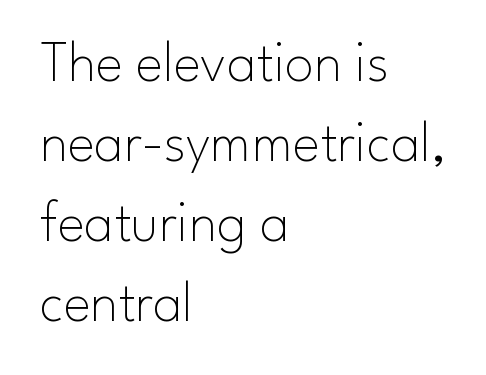
{"serif": "no", "italic": "no", "bold": "no", "weight": "thin", "width": "normal", "stroke_contrast": "low", "x_height": "small", "monospaced": "no", "underline": "no", "align": "left", "line_spacing": "normal", "line_spacing_ratio": 1.38, "letter_spacing": "normal", "letter_spacing_em": 0.0, "glyph_px": 58}
